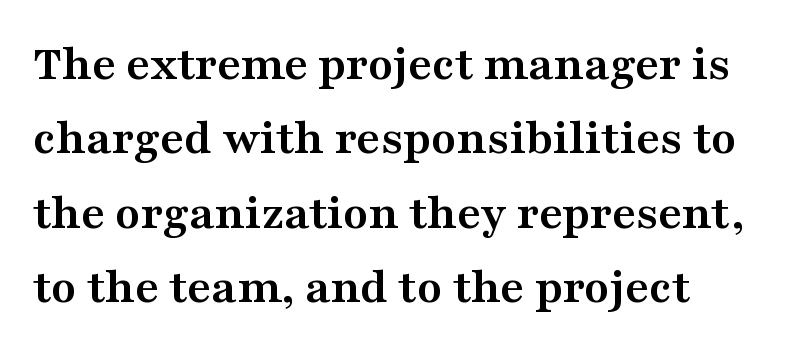
You could not count columns in this text — the font is proportionally spaced. This is heavy type, rendered in bold. What stands out about the letter spacing? Nothing — it is the standard amount. The face used here is seriffed, in the tradition of book romans. Italic: no, the glyphs are upright roman.
